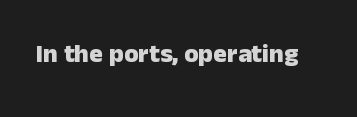
{"italic": "no", "bold": "yes", "underline": "no", "letter_spacing": "normal", "letter_spacing_em": 0.0, "glyph_px": 26}
